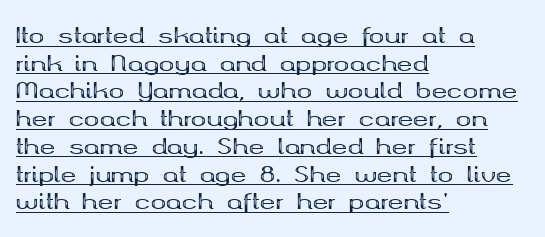
{"italic": "no", "bold": "yes", "underline": "yes", "align": "left", "line_spacing": "normal", "line_spacing_ratio": 1.32, "letter_spacing": "normal", "letter_spacing_em": 0.0, "glyph_px": 21}
